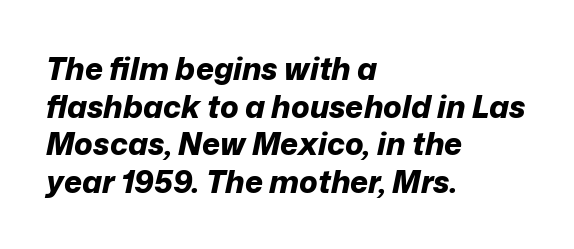
Q: Is the text bold? A: Yes.
Q: Is the text italic (slanted)? A: Yes, it leans right by about 12 degrees.
Q: Is the text underlined? A: No.
Q: How is the paragraph aligned? A: Left-aligned.
Q: Is the spacing between letters normal or unusually wide? A: Normal.
Q: Width (condensed, normal, or wide)? A: Normal.
Q: Stroke contrast? A: Low.
Q: x-height? A: Medium.
Q: Monospaced? A: No.
